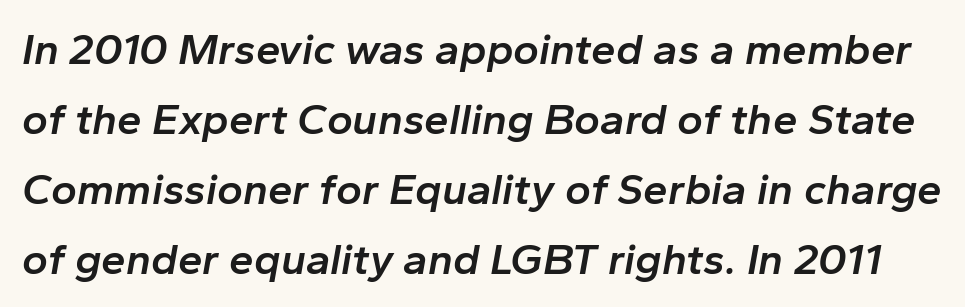
The image shows 44 px semibold type, italic (leaning right); set normal line spacing (1.59x), normal letter spacing, not underlined; low stroke contrast and a medium x-height.
